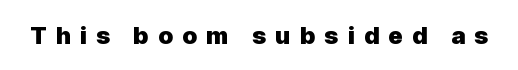
Q: Is the text bold? A: Yes.
Q: Is the text italic (slanted)? A: No, it is upright.
Q: Is the text underlined? A: No.
Q: Is the spacing between letters normal or unusually wide? A: Unusually wide.
